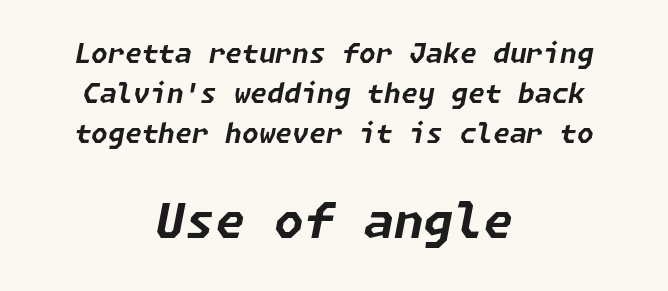
The image shows 48 px bold type, italic (leaning right); set centered, normal line spacing (1.49x), normal letter spacing, not underlined; the second (bottom) block is 1.78x larger; low stroke contrast and a medium x-height.
